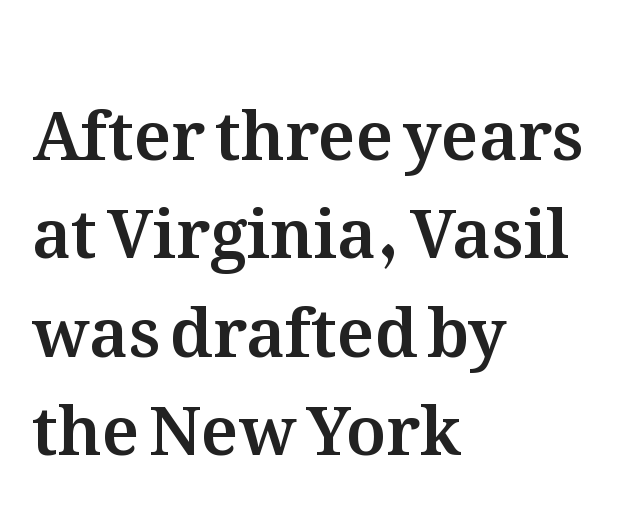
{"italic": "no", "width": "normal", "stroke_contrast": "medium", "x_height": "medium", "monospaced": "no", "underline": "no", "align": "left", "line_spacing": "normal", "line_spacing_ratio": 1.47, "letter_spacing": "normal", "letter_spacing_em": 0.0, "glyph_px": 67}
